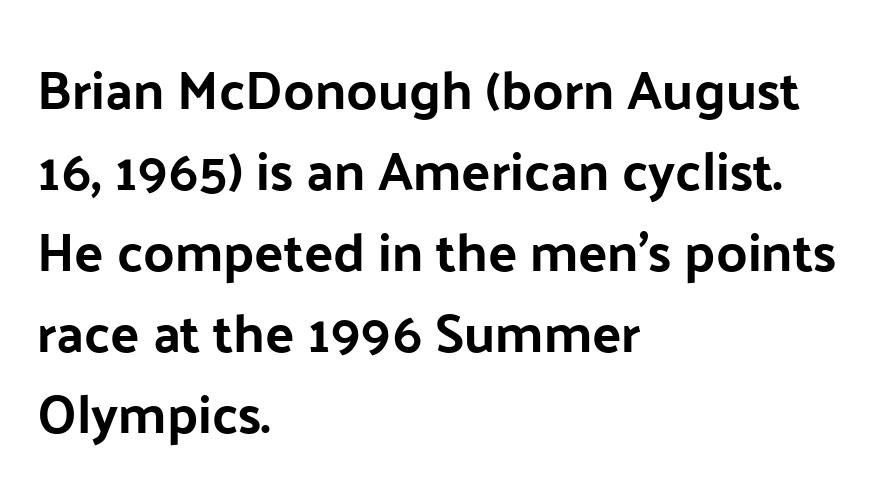
Q: Is the text italic (slanted)? A: No, it is upright.
Q: Is the typeface a serif or a sans-serif typeface? A: Sans-serif.
Q: Is the text underlined? A: No.
Q: How is the paragraph aligned? A: Left-aligned.
Q: Is the spacing between letters normal or unusually wide? A: Normal.
Q: Is the spacing between lines tight, normal or loose? A: Normal.
Q: Width (condensed, normal, or wide)? A: Normal.
Q: Stroke contrast? A: Low.
Q: x-height? A: Medium.
Q: Monospaced? A: No.
